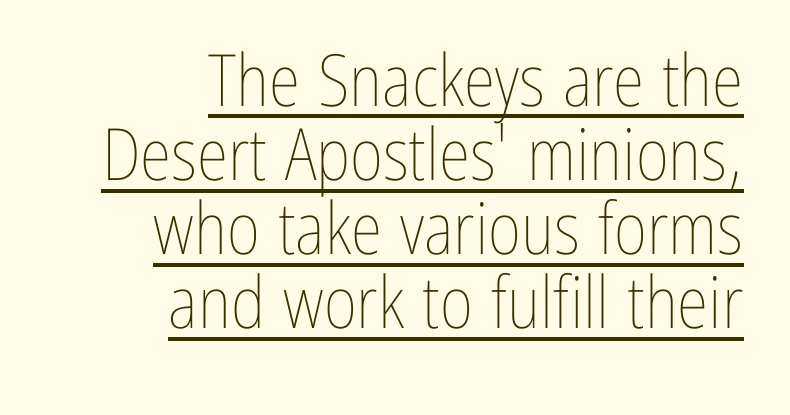
The image shows 72 px thin, condensed type, upright; set right-aligned, tight line spacing (1.03x), normal letter spacing, underlined; low stroke contrast and a medium x-height.
